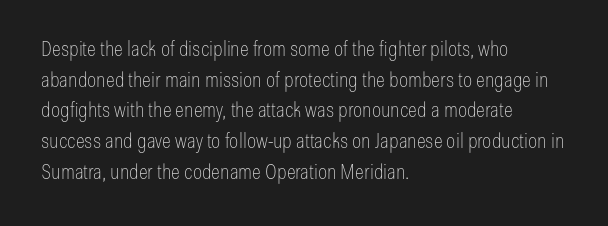
Q: Is the text bold? A: No.
Q: Is the text italic (slanted)? A: No, it is upright.
Q: Is the text underlined? A: No.
Q: How is the paragraph aligned? A: Left-aligned.
Q: Is the spacing between letters normal or unusually wide? A: Normal.
Q: Is the spacing between lines tight, normal or loose? A: Normal.
